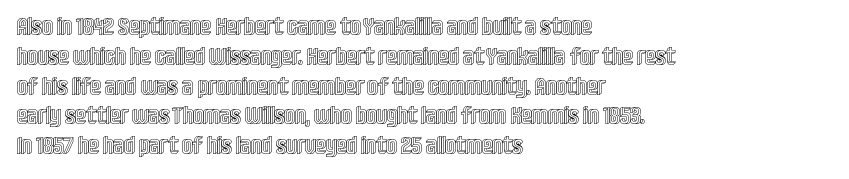
This sample uses an upright cut, with every glyph sitting square on the baseline. The space beneath each line is pristine and unruled. Short note: letters normally spaced. A classic flush-left, rag-right setting is used for this passage.
